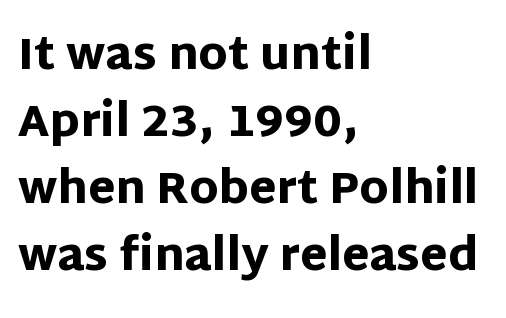
Q: Is the text bold? A: Yes.
Q: Is the text italic (slanted)? A: No, it is upright.
Q: Is the typeface a serif or a sans-serif typeface? A: Sans-serif.
Q: Is the text underlined? A: No.
Q: How is the paragraph aligned? A: Left-aligned.
Q: Is the spacing between letters normal or unusually wide? A: Normal.
Q: Is the spacing between lines tight, normal or loose? A: Normal.
Q: Width (condensed, normal, or wide)? A: Normal.
Q: Stroke contrast? A: Low.
Q: x-height? A: Large.
Q: Monospaced? A: No.
